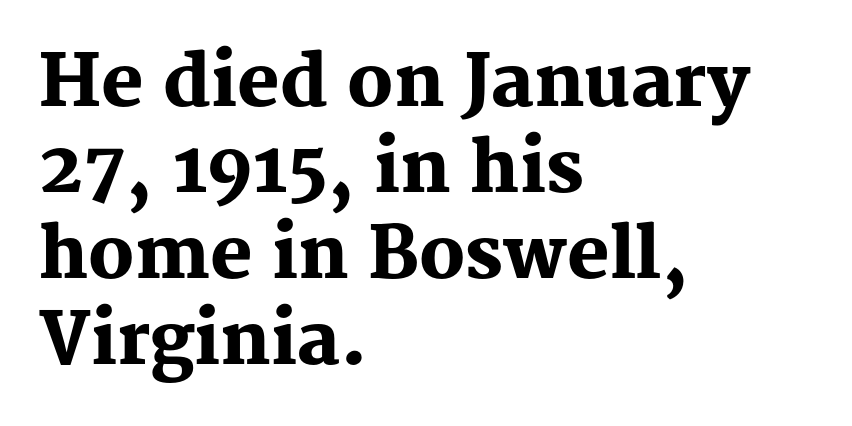
This rendering leaves character spacing at its baseline value. When letters stand straight like this, we call the style roman or upright. Small tapered or slab feet sit at the stroke ends, so this counts as serif. These lines are rendered in a variable-pitch font. The paragraph has a hard left edge and a soft right edge.
